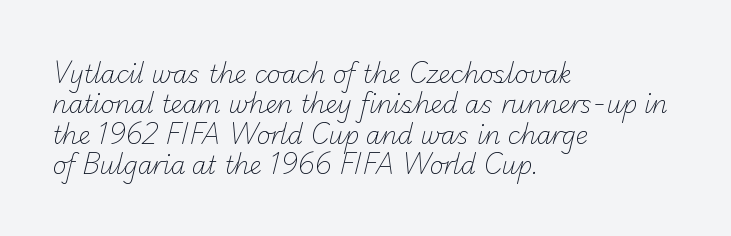
The image shows 24 px text type; set left-aligned, normal line spacing (1.27x), normal letter spacing, not underlined.
